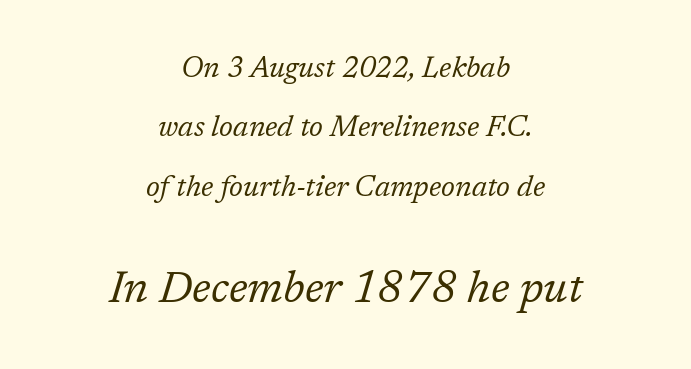
The image shows 44 px regular-weight serif type, italic (leaning right); set centered, loose line spacing (2.05x), normal letter spacing, not underlined; the second (bottom) block is 1.52x larger; low stroke contrast and a medium x-height.
